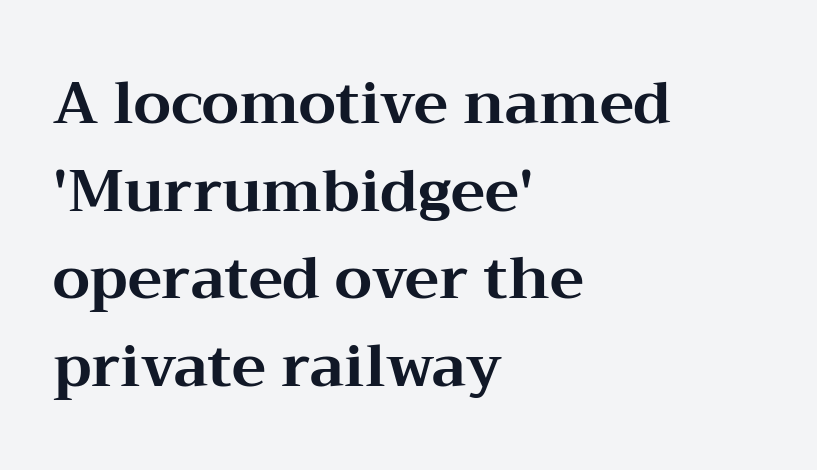
{"serif": "yes", "italic": "no", "bold": "yes", "weight": "bold", "width": "wide", "stroke_contrast": "medium", "x_height": "medium", "monospaced": "no", "underline": "no", "align": "left", "line_spacing": "normal", "line_spacing_ratio": 1.51, "letter_spacing": "normal", "letter_spacing_em": 0.0, "glyph_px": 58}
